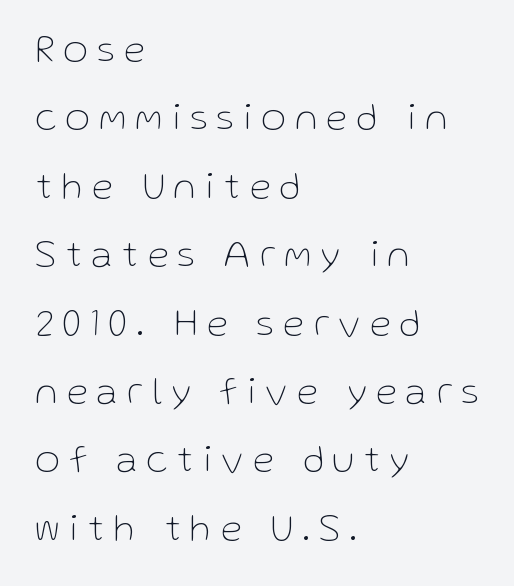
{"serif": "no", "italic": "no", "bold": "no", "weight": "thin", "width": "normal", "stroke_contrast": "low", "x_height": "medium", "monospaced": "no", "underline": "no", "align": "left", "line_spacing_ratio": 1.8, "letter_spacing": "wide", "letter_spacing_em": 0.26, "glyph_px": 38}
